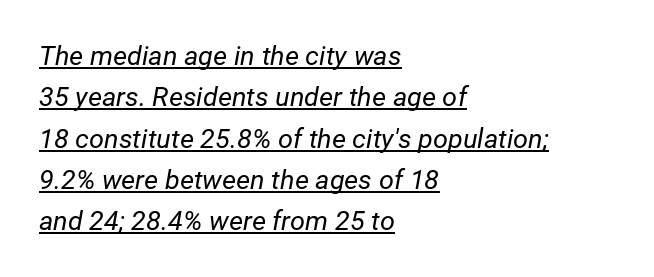
{"italic": "yes", "lean": "right", "slant_degrees": 12, "bold": "no", "underline": "yes", "align": "left", "line_spacing": "normal", "line_spacing_ratio": 1.53, "letter_spacing": "normal", "letter_spacing_em": 0.0, "glyph_px": 27}
